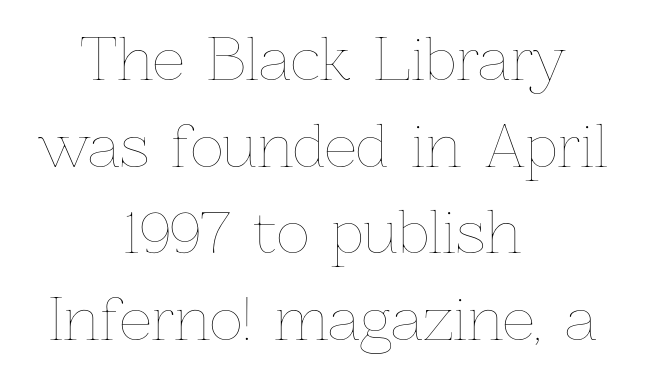
Glyph-to-glyph distance matches everyday printed text. Tall strokes in this sample are plumb rather than angled. Clear beneath every line of the passage. Students, observe: this is what conventionally led text looks like. Casual observation: everything's sitting right in the middle. You could not count columns in this text — the font is proportionally spaced.
